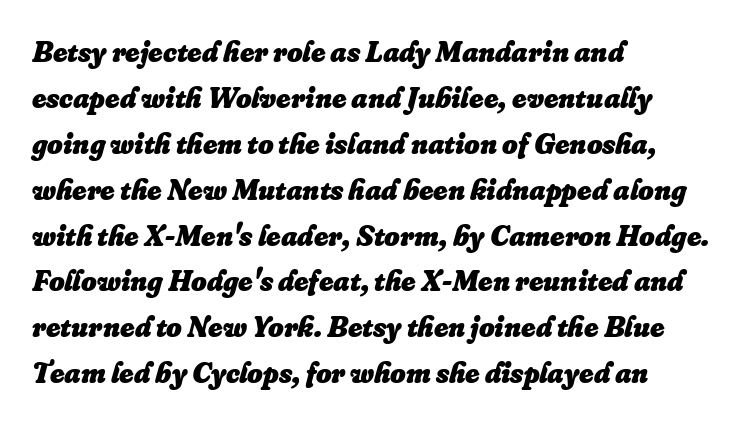
{"italic": "yes", "lean": "right", "slant_degrees": 16, "bold": "yes", "weight": "heavy", "width": "normal", "stroke_contrast": "low", "x_height": "small", "monospaced": "no", "underline": "no", "align": "left", "line_spacing": "normal", "line_spacing_ratio": 1.53, "letter_spacing": "normal", "letter_spacing_em": 0.0, "glyph_px": 30}
